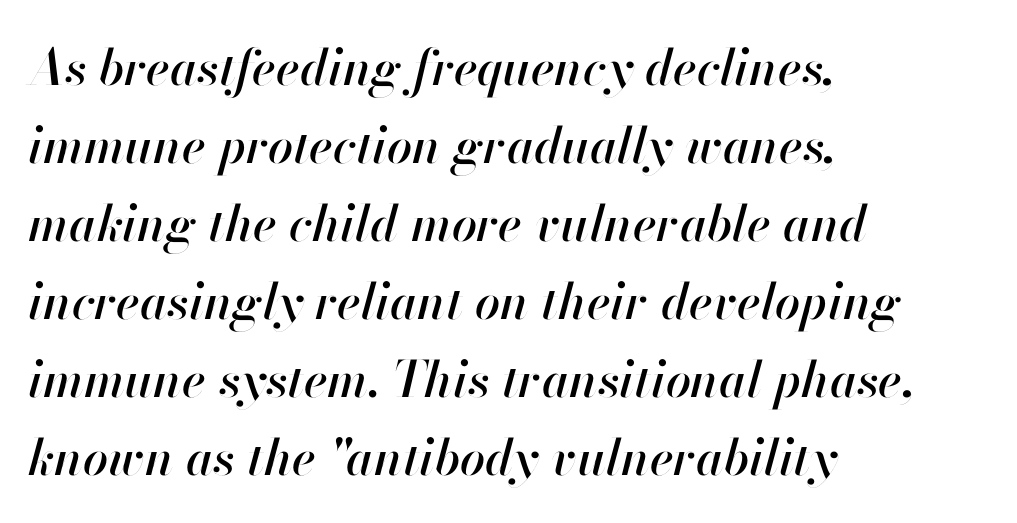
The image shows 50 px text type, italic (leaning right); set left-aligned, normal line spacing (1.56x), normal letter spacing, not underlined; high stroke contrast and a small x-height.
